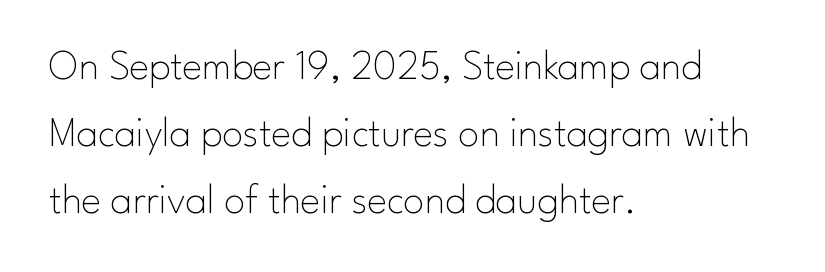
Q: Is the text bold? A: No.
Q: Is the text italic (slanted)? A: No, it is upright.
Q: Is the typeface a serif or a sans-serif typeface? A: Sans-serif.
Q: Is the text underlined? A: No.
Q: How is the paragraph aligned? A: Left-aligned.
Q: Is the spacing between letters normal or unusually wide? A: Normal.
Q: Is the spacing between lines tight, normal or loose? A: Normal.
Q: Width (condensed, normal, or wide)? A: Normal.
Q: Stroke contrast? A: Low.
Q: x-height? A: Small.
Q: Monospaced? A: No.
